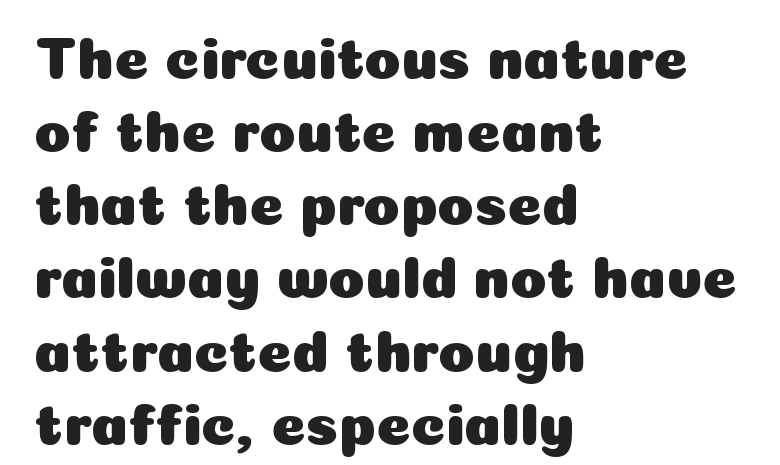
{"serif": "no", "italic": "no", "width": "normal", "stroke_contrast": "low", "x_height": "medium", "monospaced": "no", "underline": "no", "align": "left", "line_spacing_ratio": 1.24, "letter_spacing": "normal", "letter_spacing_em": 0.0, "glyph_px": 59}
